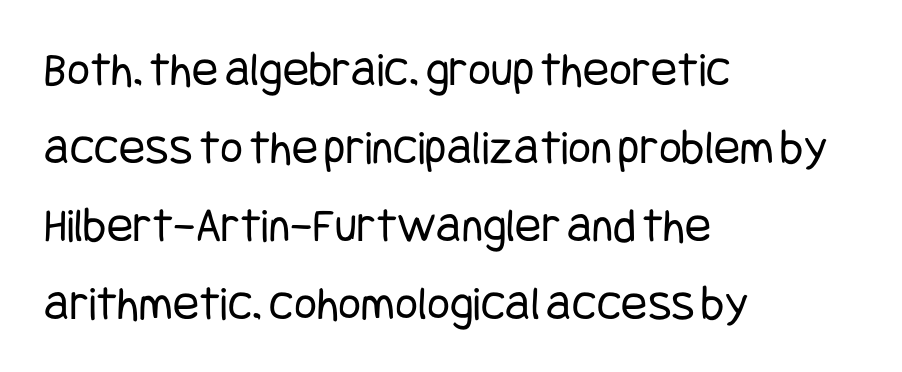
Q: Is the text bold? A: No.
Q: Is the text italic (slanted)? A: No, it is upright.
Q: Is the typeface a serif or a sans-serif typeface? A: Sans-serif.
Q: Is the text underlined? A: No.
Q: How is the paragraph aligned? A: Left-aligned.
Q: Is the spacing between letters normal or unusually wide? A: Normal.
Q: Is the spacing between lines tight, normal or loose? A: Normal.
Q: Width (condensed, normal, or wide)? A: Condensed.
Q: Stroke contrast? A: Low.
Q: x-height? A: Large.
